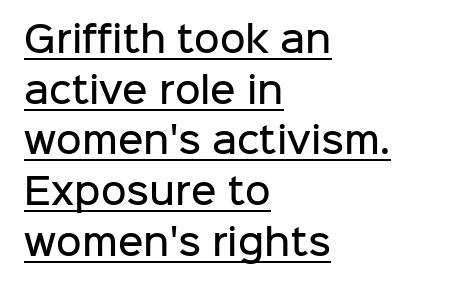
{"serif": "no", "italic": "no", "bold": "semi", "weight": "semibold", "width": "normal", "stroke_contrast": "low", "x_height": "medium", "monospaced": "no", "underline": "yes", "align": "left", "line_spacing": "normal", "line_spacing_ratio": 1.45, "letter_spacing": "normal", "letter_spacing_em": 0.0, "glyph_px": 35}
